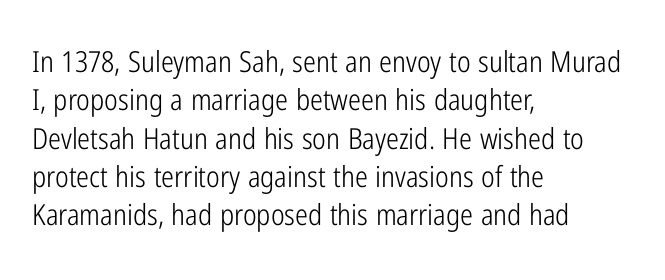
Q: Is the text bold? A: No.
Q: Is the text italic (slanted)? A: No, it is upright.
Q: Is the typeface a serif or a sans-serif typeface? A: Sans-serif.
Q: Is the text underlined? A: No.
Q: How is the paragraph aligned? A: Left-aligned.
Q: Is the spacing between letters normal or unusually wide? A: Normal.
Q: Is the spacing between lines tight, normal or loose? A: Normal.
Q: Width (condensed, normal, or wide)? A: Condensed.
Q: Stroke contrast? A: Low.
Q: x-height? A: Medium.
Q: Monospaced? A: No.
